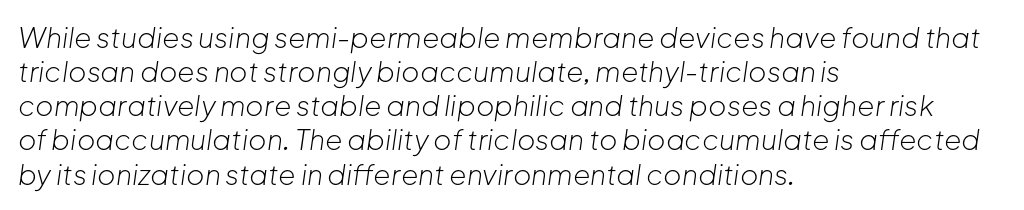
{"italic": "yes", "lean": "right", "slant_degrees": 8, "bold": "no", "weight": "light", "width": "normal", "stroke_contrast": "low", "x_height": "medium", "monospaced": "no", "underline": "no", "align": "left", "line_spacing_ratio": 1.22, "letter_spacing": "normal", "letter_spacing_em": 0.0, "glyph_px": 28}
